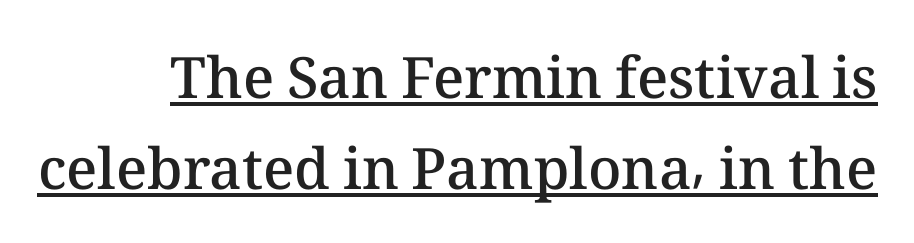
The image shows 57 px semibold type, upright; set normal line spacing (1.59x), normal letter spacing, underlined; medium stroke contrast and a medium x-height.
